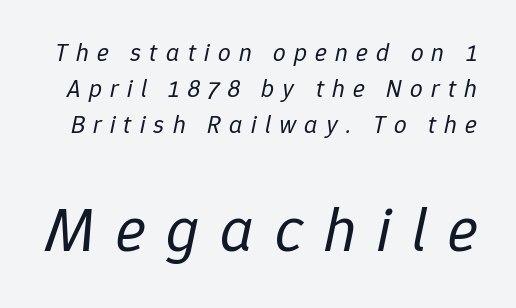
Q: Is the text bold? A: No.
Q: Is the text italic (slanted)? A: Yes, it leans right by about 12 degrees.
Q: Is the text underlined? A: No.
Q: Is the spacing between letters normal or unusually wide? A: Unusually wide.
Q: Is the spacing between lines tight, normal or loose? A: Normal.
Q: Which block of text is set in a larger size, the first (top) or the second (bottom)? A: The second (bottom) one.
Q: Width (condensed, normal, or wide)? A: Normal.
Q: Stroke contrast? A: Low.
Q: x-height? A: Medium.
Q: Monospaced? A: No.
